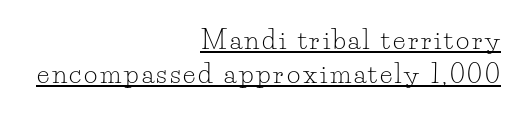
The image shows 26 px text type, upright; set right-aligned, normal line spacing (1.32x), underlined.
